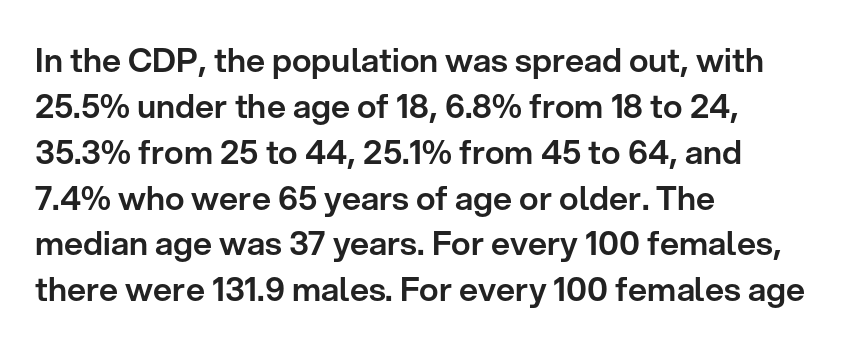
Q: Is the text italic (slanted)? A: No, it is upright.
Q: Is the typeface a serif or a sans-serif typeface? A: Sans-serif.
Q: Is the text underlined? A: No.
Q: How is the paragraph aligned? A: Left-aligned.
Q: Is the spacing between letters normal or unusually wide? A: Normal.
Q: Is the spacing between lines tight, normal or loose? A: Normal.
Q: Width (condensed, normal, or wide)? A: Normal.
Q: Stroke contrast? A: Low.
Q: x-height? A: Medium.
Q: Monospaced? A: No.
